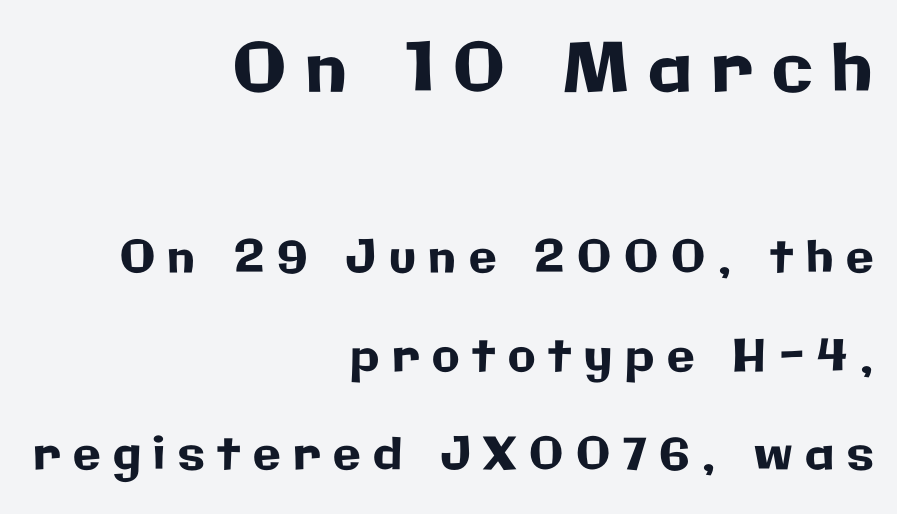
{"serif": "no", "italic": "no", "width": "normal", "stroke_contrast": "low", "x_height": "medium", "monospaced": "no", "underline": "no", "align": "right", "line_spacing": "loose", "line_spacing_ratio": 2.19, "letter_spacing": "wide", "letter_spacing_em": 0.28, "larger_block": "first", "size_ratio": 1.51, "glyph_px": 68}
